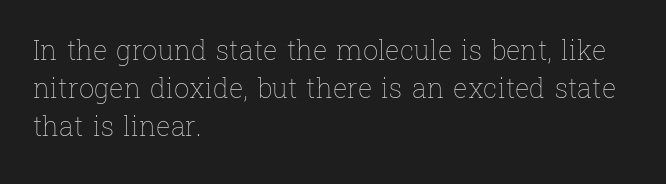
The image shows 27 px text type, upright; set left-aligned, normal line spacing (1.41x), normal letter spacing, not underlined.
